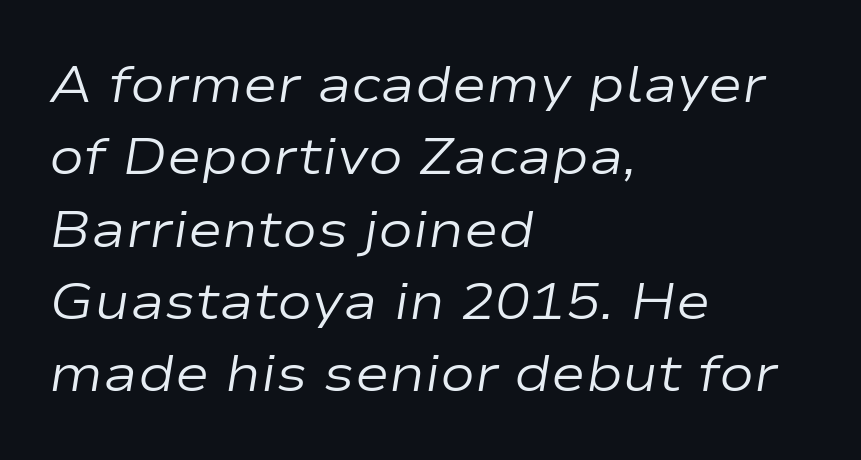
Q: Is the text bold? A: No.
Q: Is the text italic (slanted)? A: Yes, it leans right by about 9 degrees.
Q: Is the text underlined? A: No.
Q: How is the paragraph aligned? A: Left-aligned.
Q: Is the spacing between letters normal or unusually wide? A: Normal.
Q: Is the spacing between lines tight, normal or loose? A: Normal.
Q: Width (condensed, normal, or wide)? A: Wide.
Q: Stroke contrast? A: Low.
Q: x-height? A: Medium.
Q: Monospaced? A: No.
